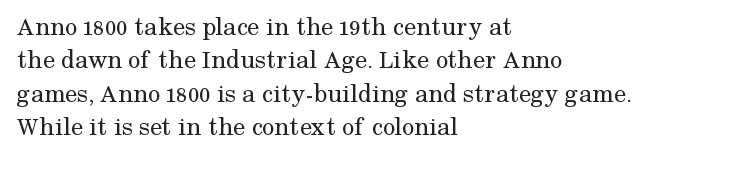
No letter is thick-stroked: the sample isn't bold. This rendering leaves character spacing at its baseline value. A bare baseline throughout the passage. Line beginnings align vertically; line endings do not. This sample uses an upright cut, with every glyph sitting square on the baseline.
